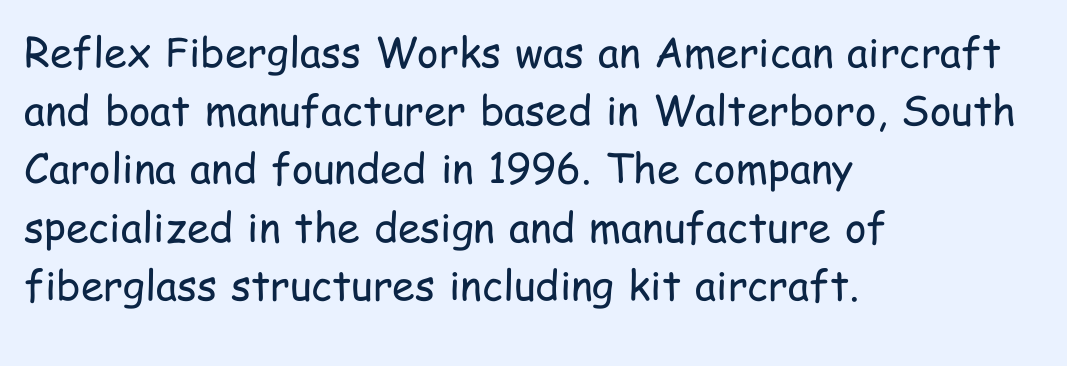
{"serif": "no", "italic": "no", "bold": "no", "weight": "regular", "width": "condensed", "stroke_contrast": "low", "x_height": "medium", "monospaced": "no", "underline": "no", "align": "left", "line_spacing": "normal", "line_spacing_ratio": 1.42, "letter_spacing": "normal", "letter_spacing_em": 0.0, "glyph_px": 41}
